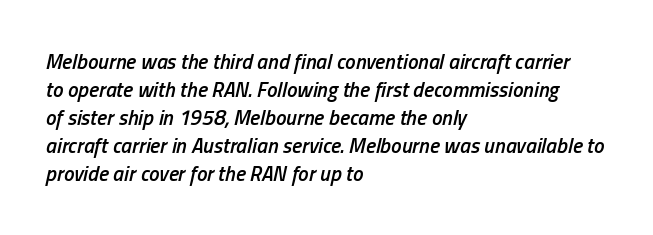
Q: Is the text bold? A: Semi-bold.
Q: Is the text italic (slanted)? A: Yes, it leans right by about 13 degrees.
Q: Is the text underlined? A: No.
Q: How is the paragraph aligned? A: Left-aligned.
Q: Is the spacing between letters normal or unusually wide? A: Normal.
Q: Is the spacing between lines tight, normal or loose? A: Normal.
